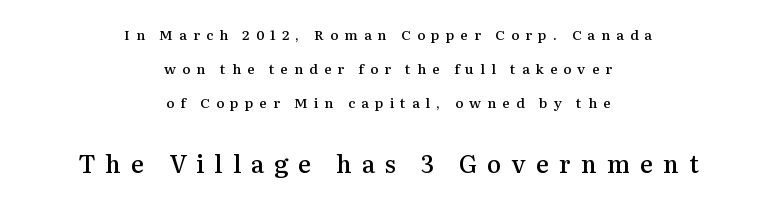
The image shows 24 px text type, upright; set centered, loose line spacing (2.43x), unusually wide letter spacing (+0.42 em), not underlined; the second (bottom) block is 1.71x larger.
